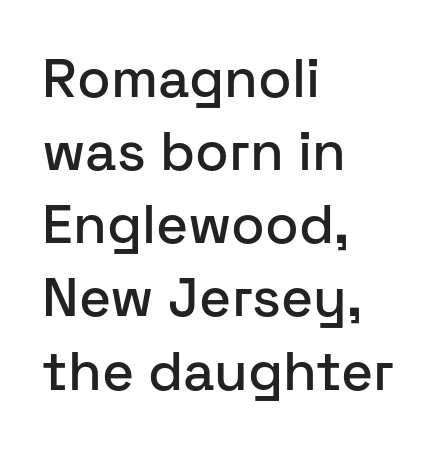
Rendered with straight, roman letterforms. The setting favours the left margin, as ordinary paragraphs usually do. A normal amount of white space separates one row of letters from the next. Font category for this specimen: sans-serif. Default kerning and tracking; the words read as compact shapes.
